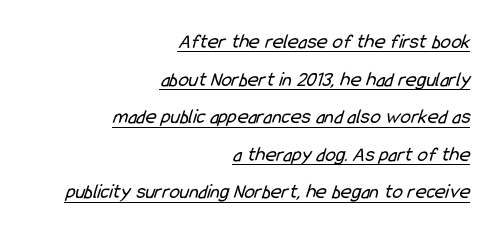
The passage shown has conventional tracking throughout. Is this a heavy cut? Hardly; it is regular or lighter. The rendering anchors every line to the right-hand side. Has an underline been added? It has.
